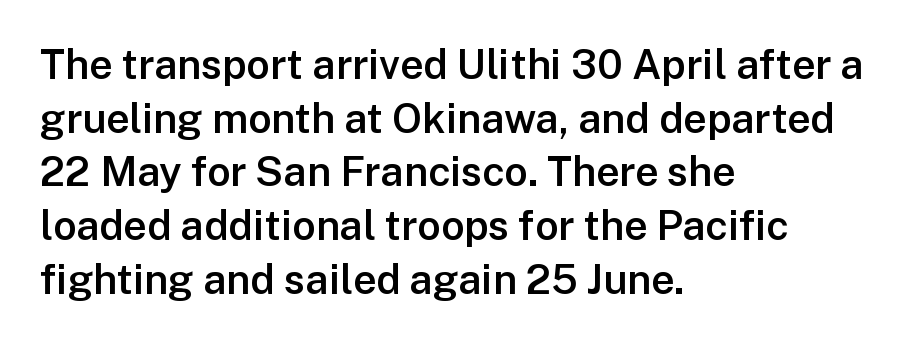
The image shows 41 px semibold sans-serif type, upright; set left-aligned, normal line spacing (1.31x), normal letter spacing, not underlined; low stroke contrast and a medium x-height.
